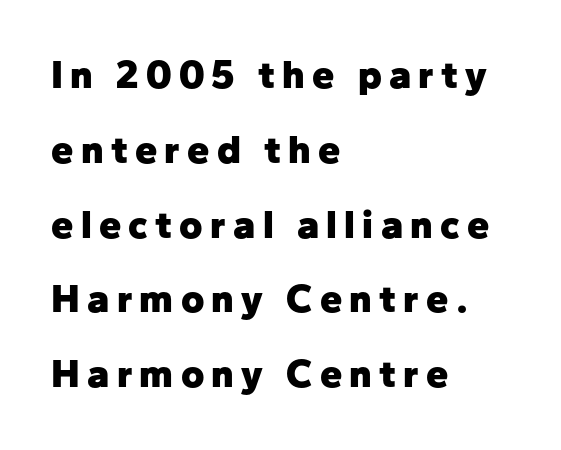
Q: Is the text bold? A: Yes.
Q: Is the text italic (slanted)? A: No, it is upright.
Q: Is the typeface a serif or a sans-serif typeface? A: Sans-serif.
Q: Is the text underlined? A: No.
Q: How is the paragraph aligned? A: Left-aligned.
Q: Width (condensed, normal, or wide)? A: Normal.
Q: Stroke contrast? A: Low.
Q: x-height? A: Medium.
Q: Monospaced? A: No.
